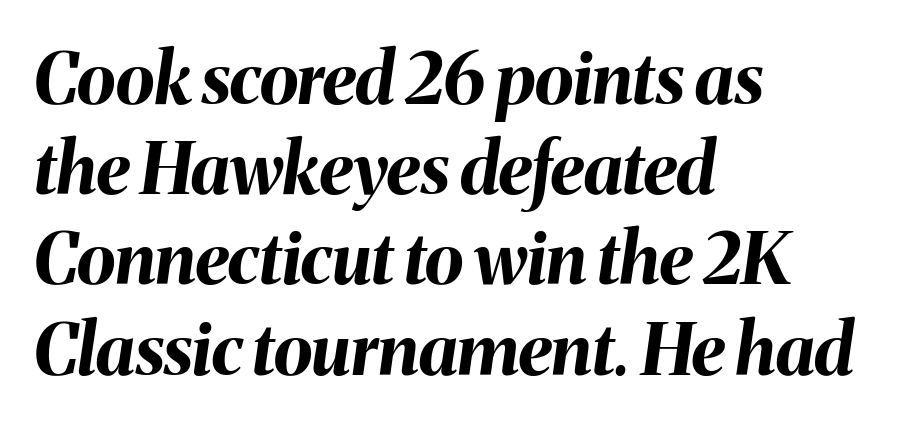
Q: Is the text bold? A: Yes.
Q: Is the text italic (slanted)? A: Yes, it leans right by about 8 degrees.
Q: Is the text underlined? A: No.
Q: How is the paragraph aligned? A: Left-aligned.
Q: Is the spacing between letters normal or unusually wide? A: Normal.
Q: Is the spacing between lines tight, normal or loose? A: Normal.
Q: Width (condensed, normal, or wide)? A: Normal.
Q: Stroke contrast? A: Medium.
Q: x-height? A: Medium.
Q: Monospaced? A: No.
